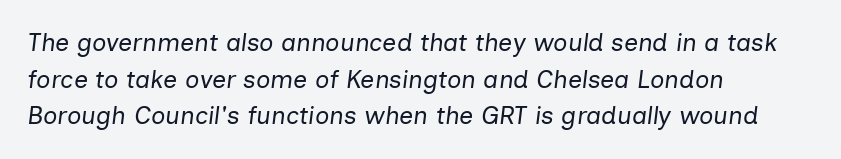
{"italic": "yes", "lean": "right", "slant_degrees": 7, "bold": "no", "underline": "no", "align": "left", "line_spacing": "normal", "line_spacing_ratio": 1.47, "letter_spacing": "normal", "letter_spacing_em": 0.0, "glyph_px": 25}
